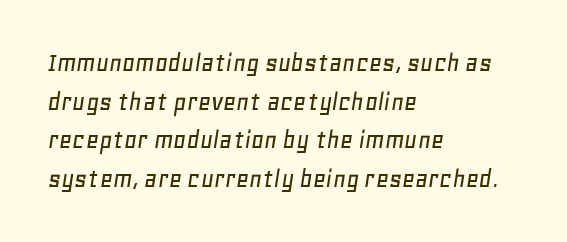
The image shows 28 px text type, italic (leaning right); set left-aligned, normal line spacing (1.38x), normal letter spacing, not underlined; low stroke contrast and a large x-height.
